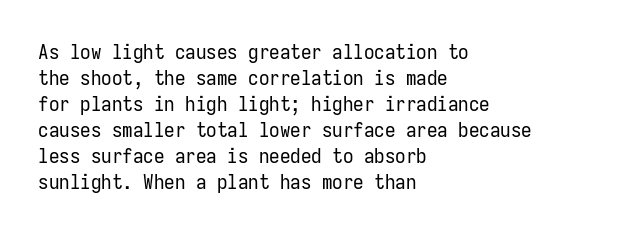
Q: Is the text bold? A: No.
Q: Is the text italic (slanted)? A: No, it is upright.
Q: Is the text underlined? A: No.
Q: How is the paragraph aligned? A: Left-aligned.
Q: Is the spacing between letters normal or unusually wide? A: Normal.
